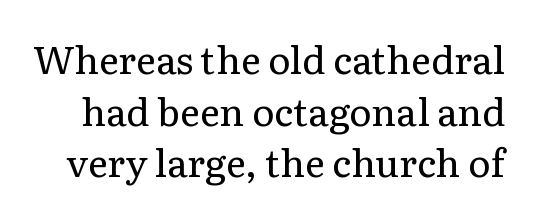
The image shows 38 px regular-weight serif type, upright; set normal line spacing (1.36x), normal letter spacing, not underlined; low stroke contrast and a medium x-height.
